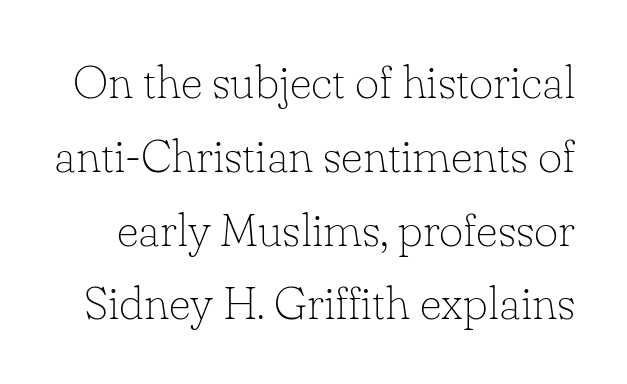
Successive baselines arrive at the customary interval. The passage shown is typed in a proportional face where columns would drift. The letters stand straight up with perfectly vertical stems. The type is set solid horizontally, with unmodified tracking. To sum up the face: it has serifs. Glance below the letters and you will spot only blank space.
